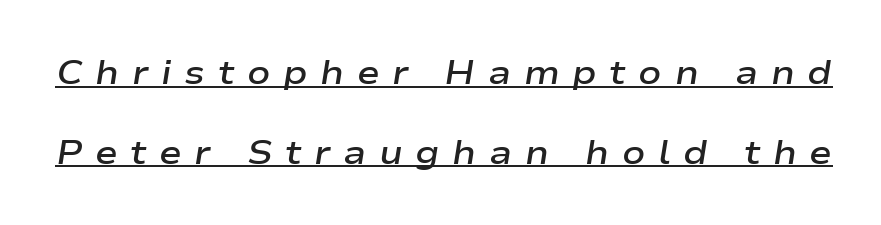
{"italic": "yes", "lean": "right", "slant_degrees": 9, "bold": "semi", "weight": "semibold", "width": "wide", "stroke_contrast": "low", "x_height": "medium", "monospaced": "no", "underline": "yes", "line_spacing": "loose", "line_spacing_ratio": 2.34, "letter_spacing": "wide", "letter_spacing_em": 0.37, "glyph_px": 34}
